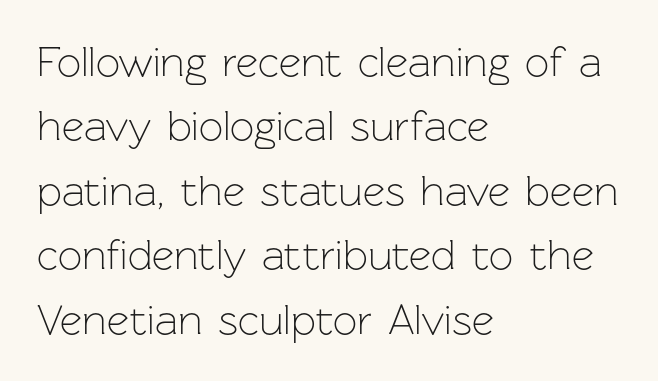
Q: Is the text bold? A: No.
Q: Is the text italic (slanted)? A: No, it is upright.
Q: Is the typeface a serif or a sans-serif typeface? A: Sans-serif.
Q: Is the text underlined? A: No.
Q: How is the paragraph aligned? A: Left-aligned.
Q: Is the spacing between letters normal or unusually wide? A: Normal.
Q: Is the spacing between lines tight, normal or loose? A: Normal.
Q: Width (condensed, normal, or wide)? A: Normal.
Q: Stroke contrast? A: Low.
Q: x-height? A: Medium.
Q: Monospaced? A: No.
